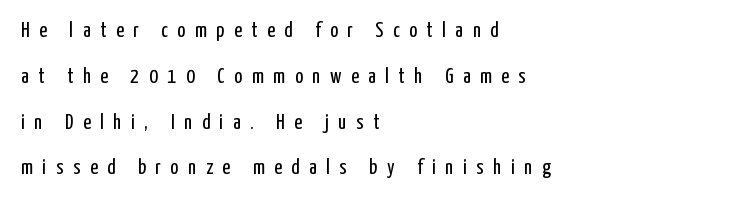
Q: Is the text bold? A: No.
Q: Is the text italic (slanted)? A: No, it is upright.
Q: Is the text underlined? A: No.
Q: How is the paragraph aligned? A: Left-aligned.
Q: Is the spacing between letters normal or unusually wide? A: Unusually wide.
Q: Is the spacing between lines tight, normal or loose? A: Loose.
